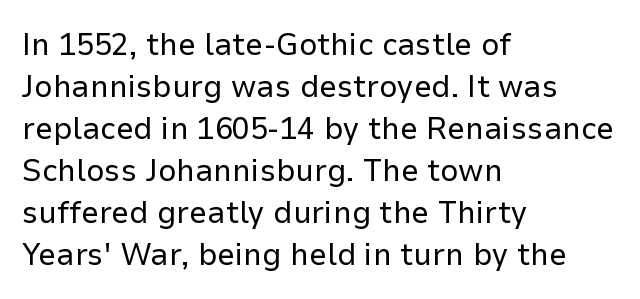
Stroke thickness stays within the range of a standard reading face or lighter. The lines are quadded left. Note the varied advance widths — an 'i' is clearly narrower than an 'm'. A clean baseline with only descenders dipping below it.
